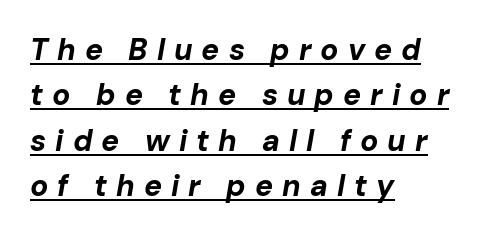
{"italic": "yes", "lean": "right", "slant_degrees": 10, "bold": "yes", "weight": "bold", "width": "normal", "stroke_contrast": "low", "x_height": "medium", "monospaced": "no", "underline": "yes", "align": "left", "line_spacing": "normal", "line_spacing_ratio": 1.51, "letter_spacing": "wide", "letter_spacing_em": 0.3, "glyph_px": 30}
